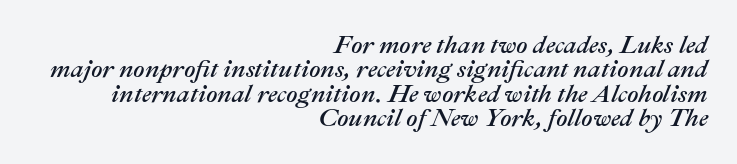
Q: Is the text italic (slanted)? A: Yes, it leans right by about 22 degrees.
Q: Is the text underlined? A: No.
Q: How is the paragraph aligned? A: Right-aligned.
Q: Is the spacing between letters normal or unusually wide? A: Normal.
Q: Is the spacing between lines tight, normal or loose? A: Tight.
